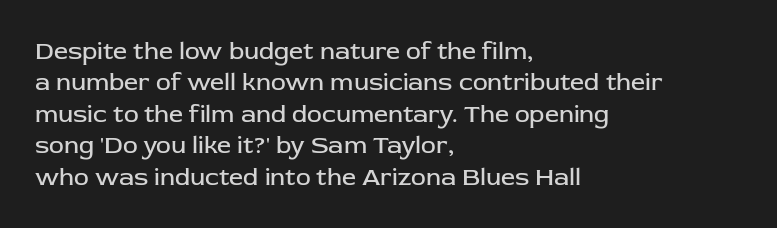
{"italic": "no", "bold": "no", "underline": "no", "align": "left", "line_spacing": "normal", "line_spacing_ratio": 1.26, "letter_spacing": "normal", "letter_spacing_em": 0.0, "glyph_px": 25}
